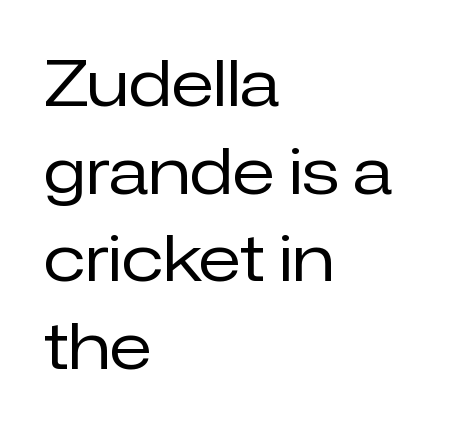
Q: Is the text bold? A: No.
Q: Is the text italic (slanted)? A: No, it is upright.
Q: Is the typeface a serif or a sans-serif typeface? A: Sans-serif.
Q: Is the text underlined? A: No.
Q: How is the paragraph aligned? A: Left-aligned.
Q: Is the spacing between letters normal or unusually wide? A: Normal.
Q: Is the spacing between lines tight, normal or loose? A: Normal.
Q: Width (condensed, normal, or wide)? A: Normal.
Q: Stroke contrast? A: Low.
Q: x-height? A: Medium.
Q: Monospaced? A: No.
